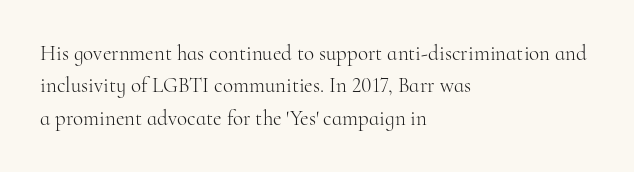
Words float on clear page, feet unadorned. Letters have the restrained weight of plain body copy at most. Horizontal alignment here is leftward, the default for most running prose. Whoever set this chose a conventional vertical rhythm. This sample uses an upright cut, with every glyph sitting square on the baseline.
